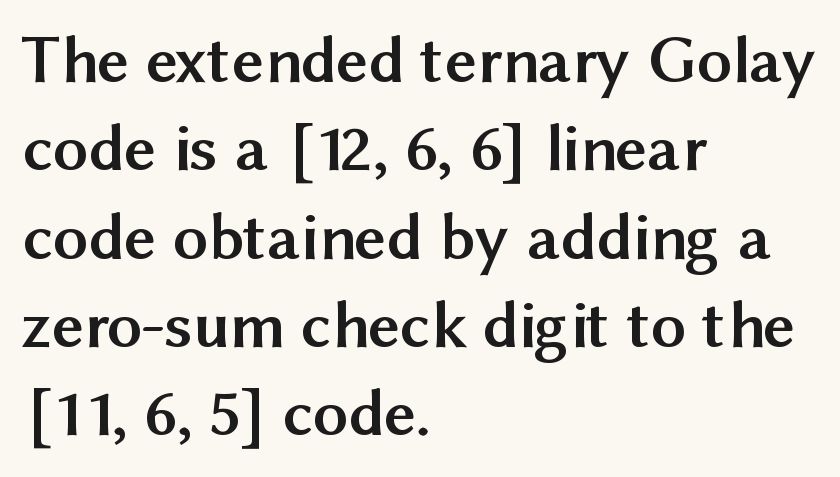
The image shows 69 px semibold sans-serif type, upright; set left-aligned, normal line spacing (1.28x), normal letter spacing, not underlined; medium stroke contrast and a medium x-height.
